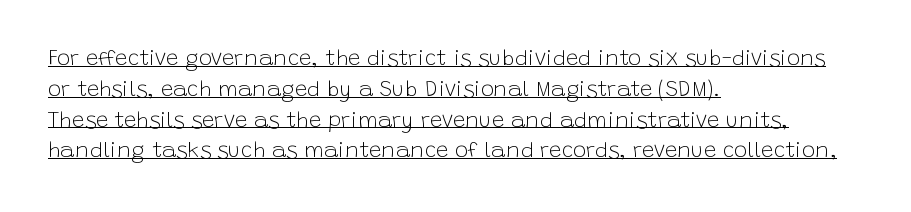
Q: Is the text bold? A: No.
Q: Is the text italic (slanted)? A: No, it is upright.
Q: Is the text underlined? A: Yes.
Q: How is the paragraph aligned? A: Left-aligned.
Q: Is the spacing between letters normal or unusually wide? A: Normal.
Q: Is the spacing between lines tight, normal or loose? A: Normal.
